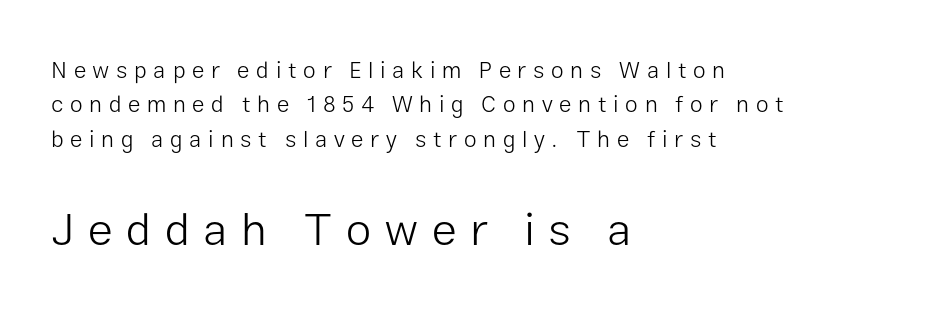
Inter-character spacing is expanded well beyond the font's built-in metrics. A typesetter would call this proportional, since set widths differ per character. Small over large — that's the arrangement of the two blocks here. The face used here is a sans, in the tradition of grotesques and geometrics. Posture: straight, roman, zero tilt.
